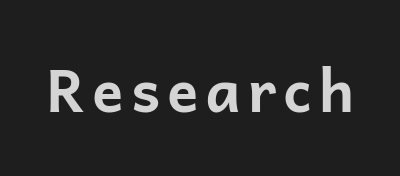
Q: Is the text bold? A: Yes.
Q: Is the text italic (slanted)? A: No, it is upright.
Q: Is the typeface a serif or a sans-serif typeface? A: Sans-serif.
Q: Is the text underlined? A: No.
Q: Width (condensed, normal, or wide)? A: Normal.
Q: Stroke contrast? A: Low.
Q: x-height? A: Medium.
Q: Monospaced? A: No.
